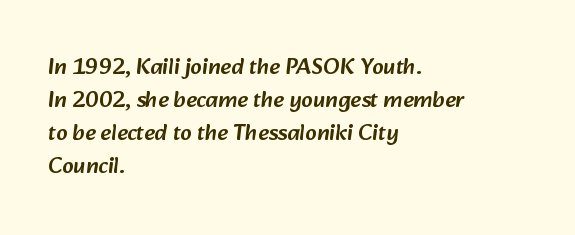
The image shows 23 px text type; set left-aligned, normal line spacing (1.43x), normal letter spacing, not underlined.
